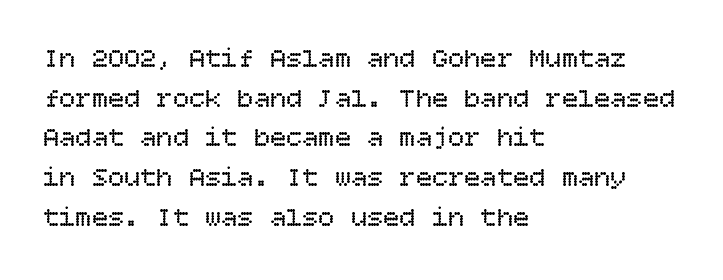
Q: Is the text bold? A: No.
Q: Is the text italic (slanted)? A: No, it is upright.
Q: Is the text underlined? A: No.
Q: How is the paragraph aligned? A: Left-aligned.
Q: Is the spacing between letters normal or unusually wide? A: Normal.
Q: Is the spacing between lines tight, normal or loose? A: Normal.
